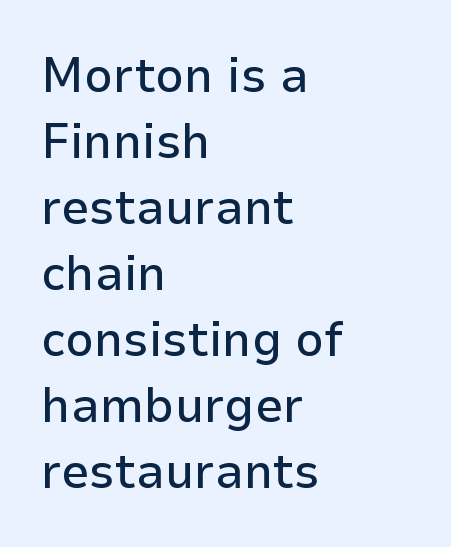
The image shows 50 px sans-serif type, upright; set left-aligned, normal line spacing (1.32x), normal letter spacing, not underlined; low stroke contrast and a medium x-height.
